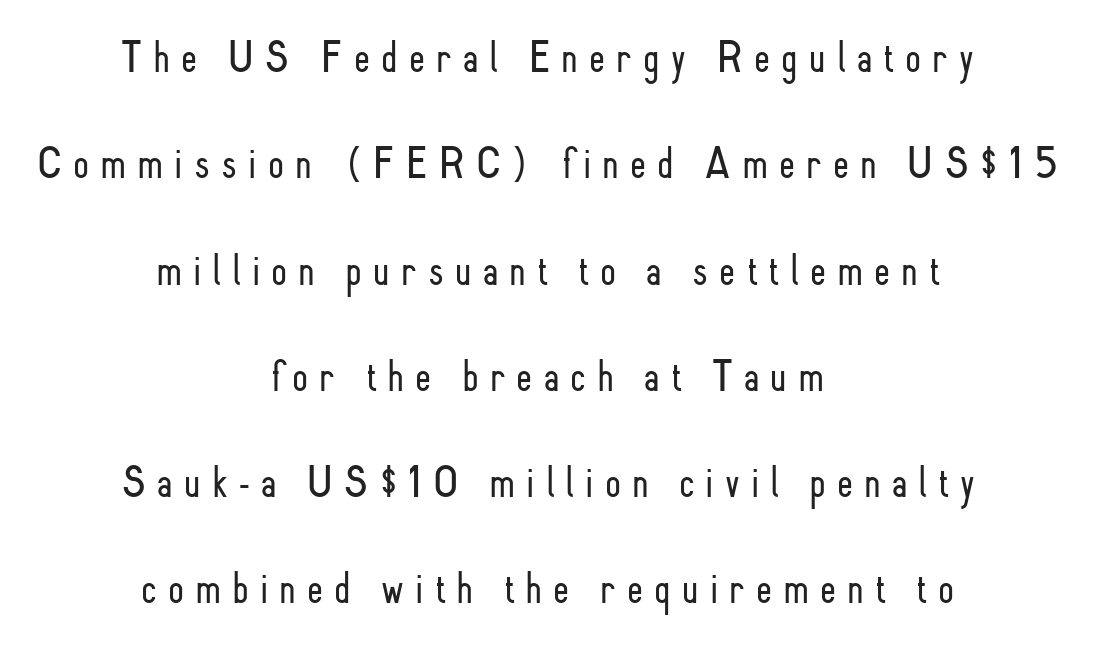
{"serif": "no", "italic": "no", "bold": "no", "weight": "light", "width": "condensed", "stroke_contrast": "low", "x_height": "small", "monospaced": "no", "underline": "no", "align": "center", "line_spacing": "loose", "line_spacing_ratio": 2.31, "letter_spacing": "wide", "letter_spacing_em": 0.24, "glyph_px": 46}
